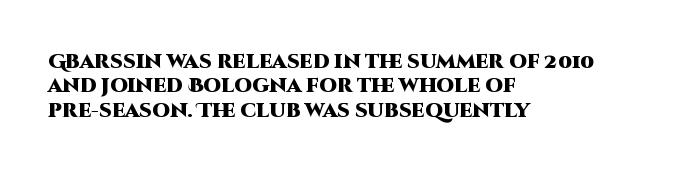
{"italic": "no", "bold": "yes", "underline": "no", "align": "left", "line_spacing_ratio": 1.22, "letter_spacing": "normal", "letter_spacing_em": 0.0, "glyph_px": 20}
